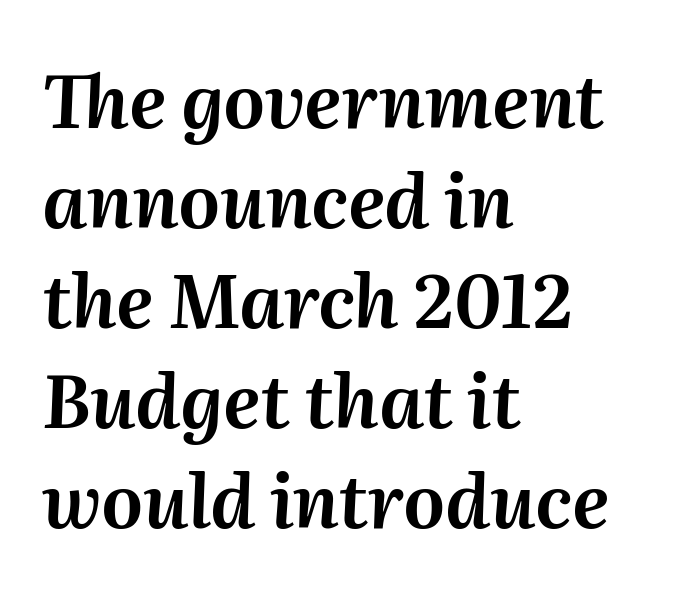
Regular leading. The words here are not underlined. The rendering uses natural spacing where letterforms have individual widths. The passage is arranged the way most books set body copy — flush left. You can tell it's italic because the verticals aren't actually vertical. The line texture is even and compact thanks to regular tracking.
